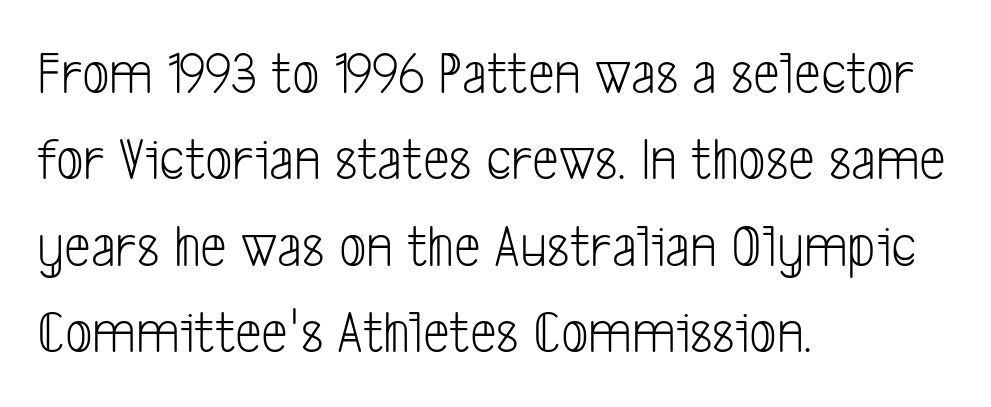
{"serif": "no", "bold": "no", "weight": "light", "width": "condensed", "stroke_contrast": "low", "x_height": "medium", "monospaced": "no", "underline": "no", "align": "left", "line_spacing": "normal", "line_spacing_ratio": 1.44, "letter_spacing": "normal", "letter_spacing_em": 0.0, "glyph_px": 60}
